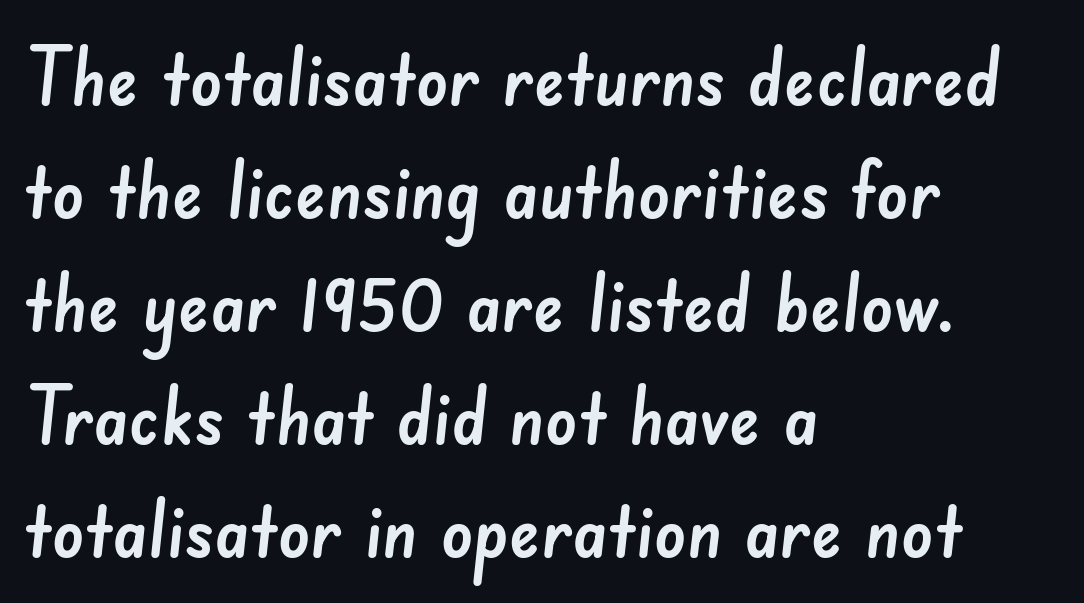
{"serif": "no", "width": "normal", "stroke_contrast": "low", "x_height": "small", "monospaced": "no", "underline": "no", "align": "left", "line_spacing": "normal", "line_spacing_ratio": 1.43, "letter_spacing": "normal", "letter_spacing_em": 0.0, "glyph_px": 79}
